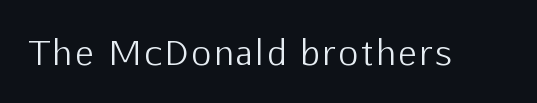
{"serif": "no", "italic": "no", "bold": "no", "weight": "light", "width": "normal", "stroke_contrast": "low", "x_height": "medium", "monospaced": "no", "underline": "no", "glyph_px": 34}
